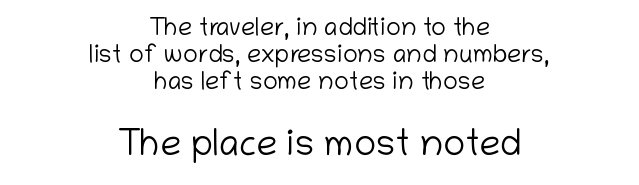
Q: Is the text bold? A: No.
Q: Is the text italic (slanted)? A: No, it is upright.
Q: Is the typeface a serif or a sans-serif typeface? A: Sans-serif.
Q: Is the text underlined? A: No.
Q: How is the paragraph aligned? A: Centered.
Q: Is the spacing between letters normal or unusually wide? A: Normal.
Q: Is the spacing between lines tight, normal or loose? A: Tight.
Q: Which block of text is set in a larger size, the first (top) or the second (bottom)? A: The second (bottom) one.
Q: Width (condensed, normal, or wide)? A: Normal.
Q: Stroke contrast? A: Low.
Q: x-height? A: Medium.
Q: Monospaced? A: No.
